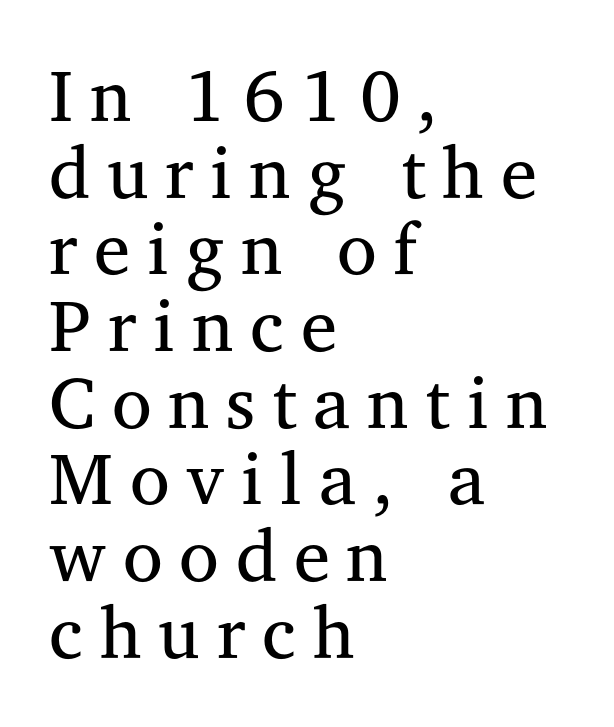
Q: Is the text bold? A: No.
Q: Is the text italic (slanted)? A: No, it is upright.
Q: Is the typeface a serif or a sans-serif typeface? A: Serif.
Q: Is the text underlined? A: No.
Q: How is the paragraph aligned? A: Left-aligned.
Q: Is the spacing between letters normal or unusually wide? A: Unusually wide.
Q: Is the spacing between lines tight, normal or loose? A: Tight.
Q: Width (condensed, normal, or wide)? A: Normal.
Q: Stroke contrast? A: Medium.
Q: x-height? A: Medium.
Q: Monospaced? A: No.
